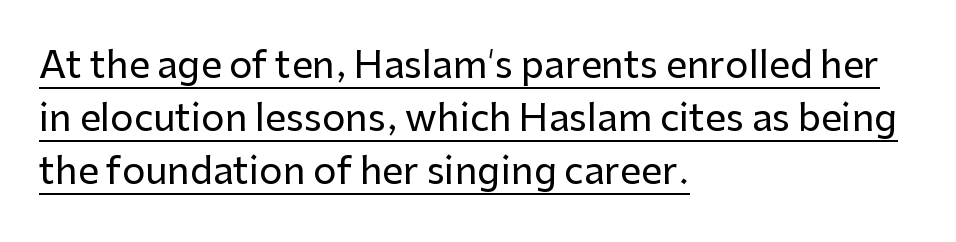
The designer left line spacing at the default. The rag falls on the right side of this text block. Spacing verdict: proportional, widths tailored to each character. Does the lettering tilt? It doesn't — this is upright. Check the space under the baseline: a stroke is drawn there. Default kerning and tracking; the words read as compact shapes.
